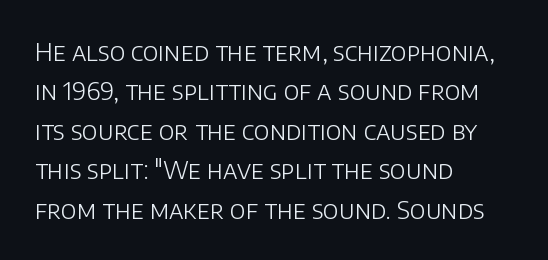
This block has exactly the height ordinary leading produces. Heft: none added — not bold. The face used here is rendered with its standard letterfit. Horizontally, the lines are justified to the leading edge only.
